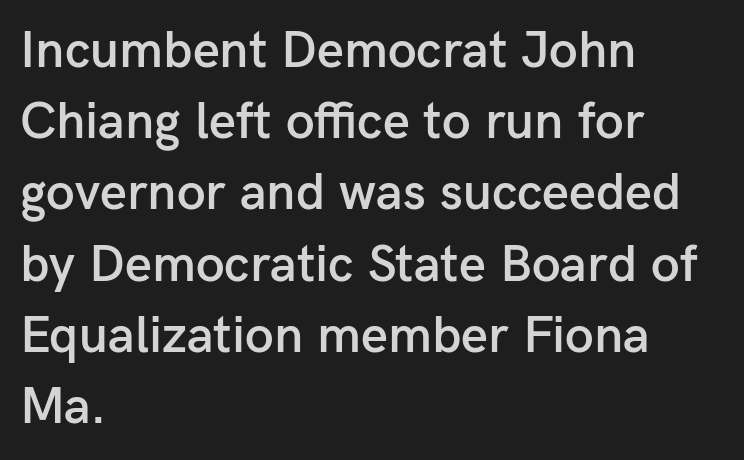
Caption: multi-line text, flush left, ragged right. Does the leading feel generous? No, just average. The space directly below the letters is spotless. This sample uses plain, unmodified letter spacing. Typographically, this falls in the sans-serif category. These lines carry some extra weight — a demibold, not a full bold.
